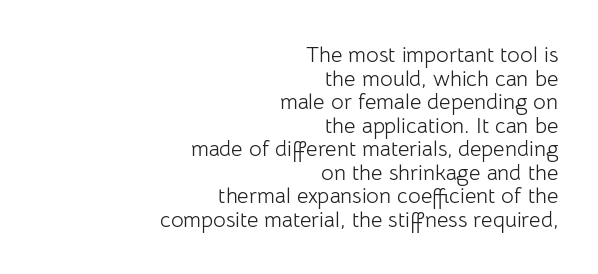
Designer's note — italics off, roman on. The characters are drawn with everyday or finer stroke widths. Is there much room between lines? No — they nearly touch. All the whitespace from short lines collects on the left. The words here are not underlined.
